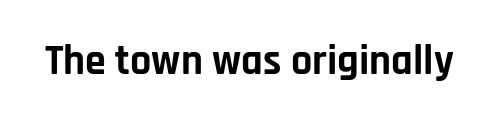
Strokes here are thick enough to call this a true bold. Spacing between characters is what you'd get straight out of the box. Is this a fixed-width face? No — the glyphs have proportional, varying widths. The text was rendered using a sans face with plain stroke endings.
